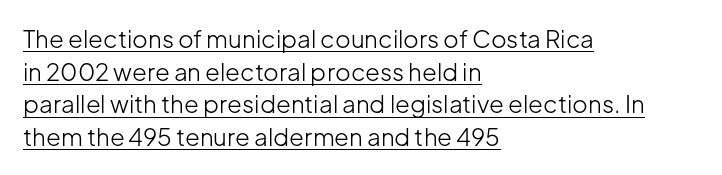
The image shows 24 px text type, upright; set left-aligned, normal line spacing (1.36x), normal letter spacing, underlined.
